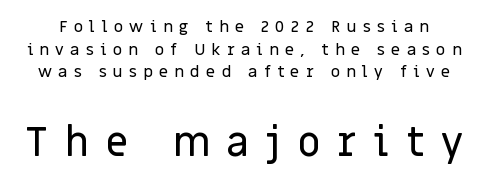
The image shows 41 px sans-serif type, upright; set normal line spacing (1.41x), unusually wide letter spacing (+0.4 em), not underlined; the second (bottom) block is 2.56x larger; low stroke contrast and a large x-height.
